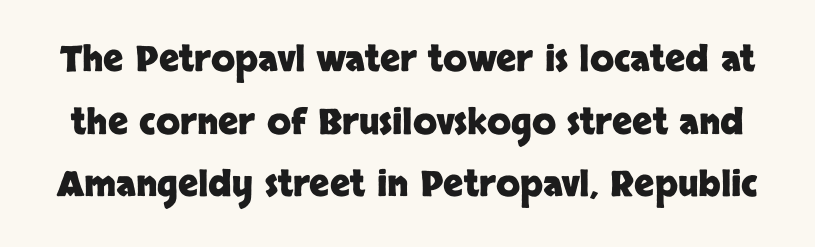
The image shows 35 px heavy sans-serif type, upright; set line spacing 1.79x, normal letter spacing, not underlined; low stroke contrast and a large x-height.
